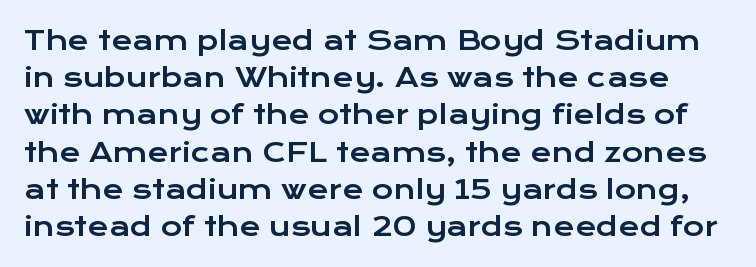
The image shows 26 px text type, upright; set normal line spacing (1.43x), normal letter spacing, not underlined.
